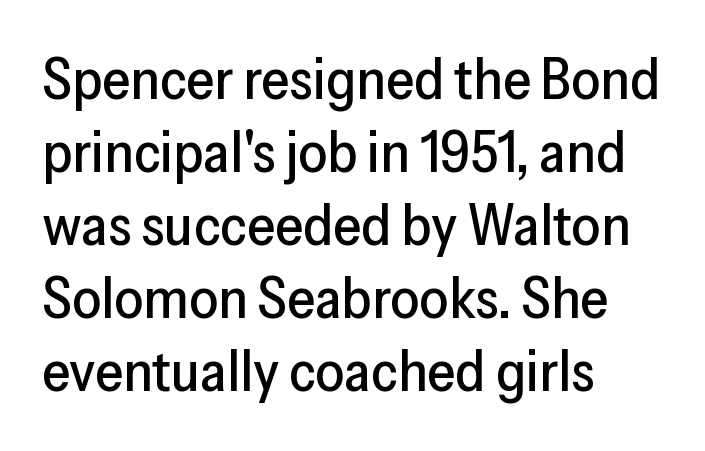
The image shows 57 px sans-serif type, upright; set left-aligned, normal line spacing (1.28x), normal letter spacing, not underlined; low stroke contrast and a medium x-height.
